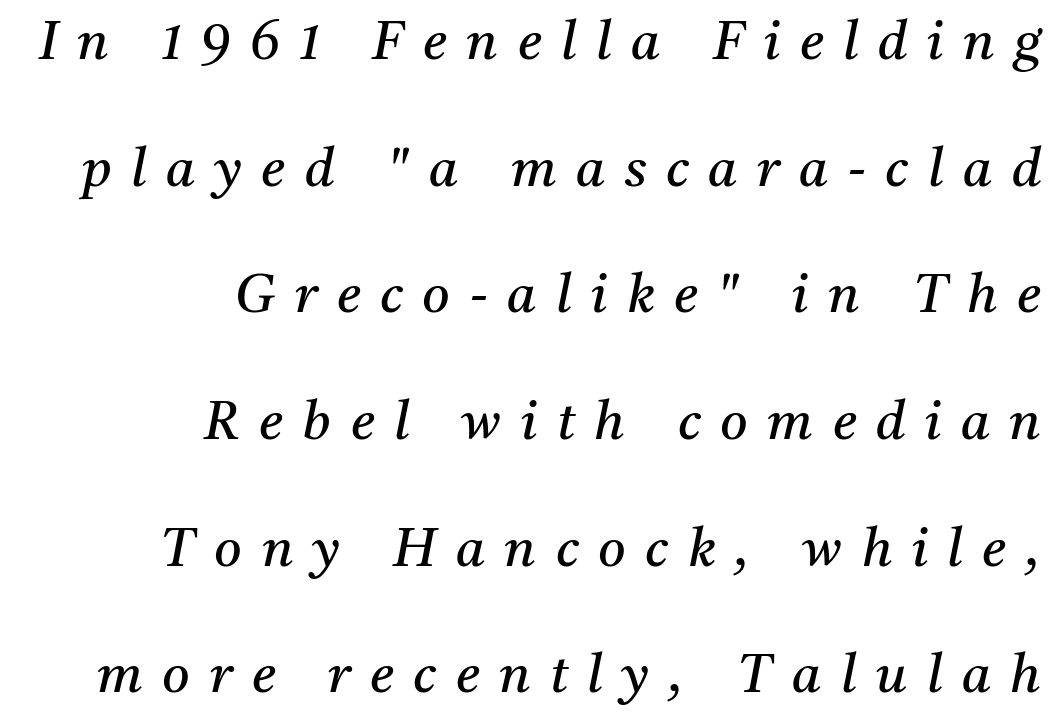
Spacing verdict: proportional, widths tailored to each character. The paragraph shown leans on its right margin. Someone cranked the tracking dial way up on this one. Regarding leading, the lines here are spaced well apart.
